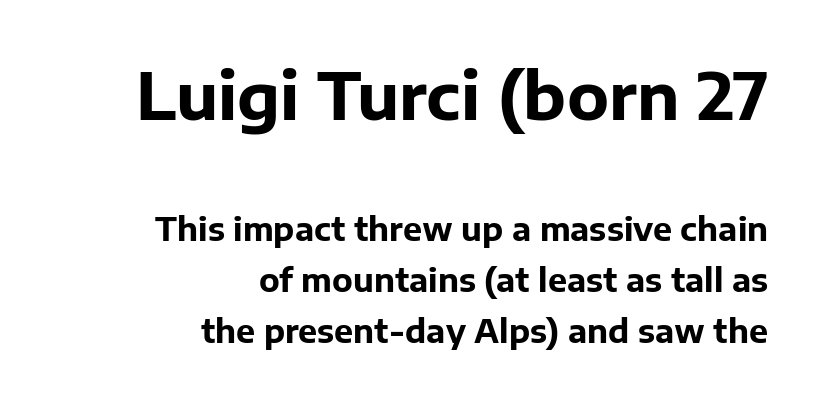
{"serif": "no", "italic": "no", "bold": "yes", "weight": "bold", "width": "normal", "stroke_contrast": "low", "x_height": "medium", "monospaced": "no", "underline": "no", "align": "right", "line_spacing": "normal", "line_spacing_ratio": 1.59, "letter_spacing": "normal", "letter_spacing_em": 0.0, "larger_block": "first", "size_ratio": 2.03, "glyph_px": 65}
